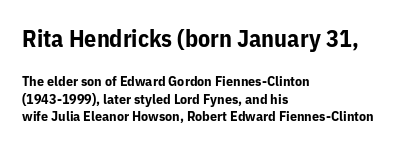
The image shows 24 px bold type, upright; set left-aligned, normal line spacing (1.25x), normal letter spacing, not underlined; the first (top) block is 1.71x larger.
